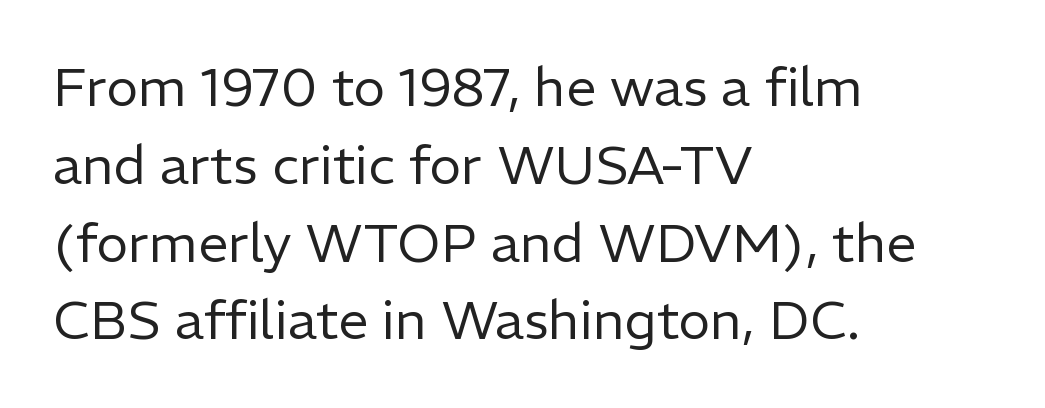
The image shows 54 px regular-weight sans-serif type, upright; set left-aligned, normal line spacing (1.44x), normal letter spacing, not underlined; low stroke contrast and a medium x-height.
